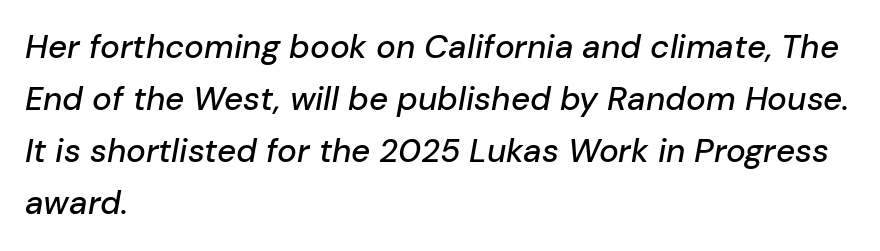
The image shows 33 px text type, italic (leaning right); set left-aligned, normal line spacing (1.58x), normal letter spacing, not underlined; low stroke contrast and a medium x-height.
